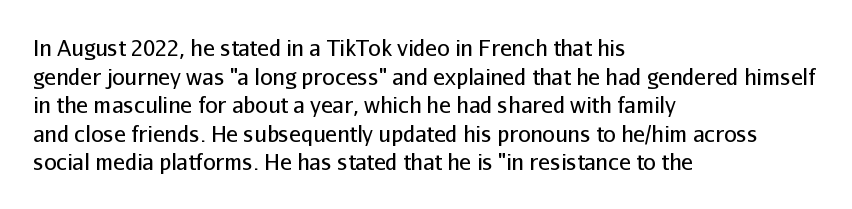
{"italic": "no", "bold": "no", "underline": "no", "align": "left", "line_spacing": "normal", "line_spacing_ratio": 1.3, "letter_spacing": "normal", "letter_spacing_em": 0.0, "glyph_px": 22}
